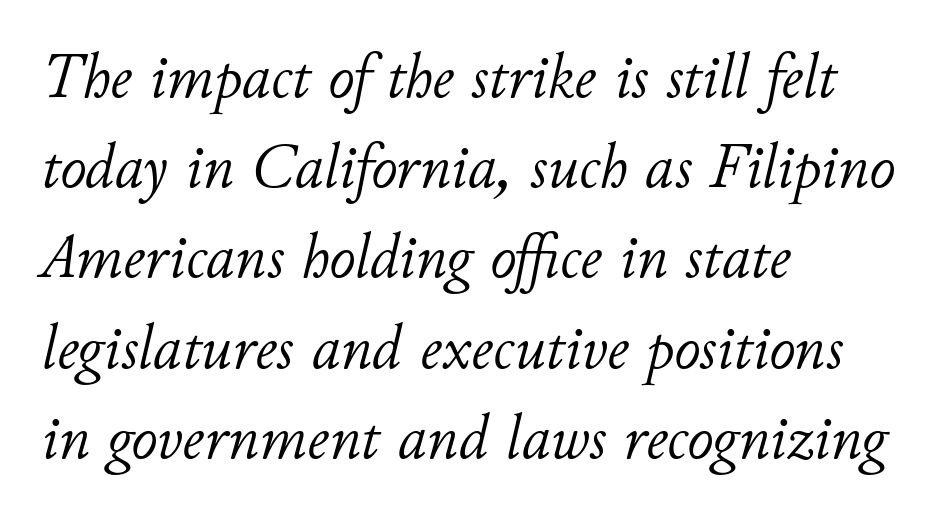
{"italic": "yes", "lean": "right", "slant_degrees": 11, "bold": "no", "weight": "light", "width": "normal", "stroke_contrast": "low", "x_height": "small", "monospaced": "no", "underline": "no", "align": "left", "line_spacing": "normal", "line_spacing_ratio": 1.41, "letter_spacing": "normal", "letter_spacing_em": 0.0, "glyph_px": 64}
